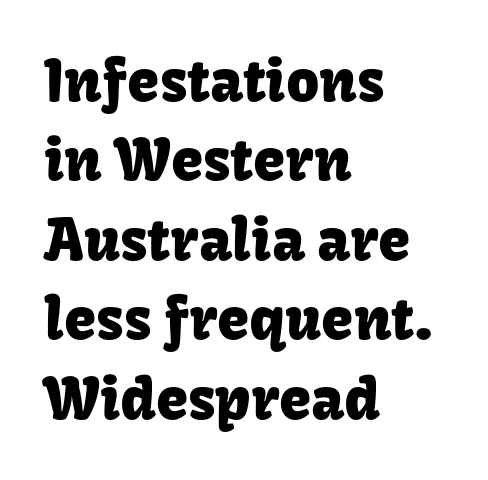
Note the varied advance widths — an 'i' is clearly narrower than an 'm'. The characters display no serif detailing; their extremities are plain. The space beneath each line is pristine and unruled. Evenly set lines give the paragraph a standard silhouette. The setting favours the left margin, as ordinary paragraphs usually do. Italic: no, the glyphs are upright roman.
